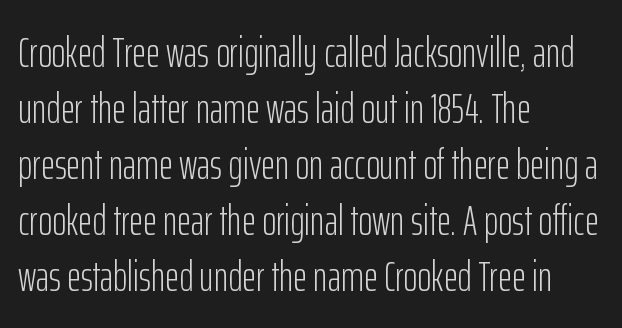
{"serif": "no", "italic": "no", "bold": "no", "weight": "light", "width": "condensed", "stroke_contrast": "low", "x_height": "medium", "monospaced": "no", "underline": "no", "align": "left", "line_spacing": "normal", "line_spacing_ratio": 1.3, "letter_spacing": "normal", "letter_spacing_em": 0.0, "glyph_px": 43}
